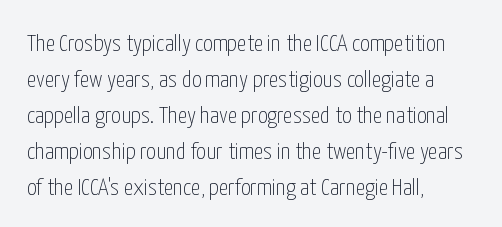
The image shows 24 px text type, upright; set left-aligned, normal line spacing (1.5x), normal letter spacing, not underlined.
